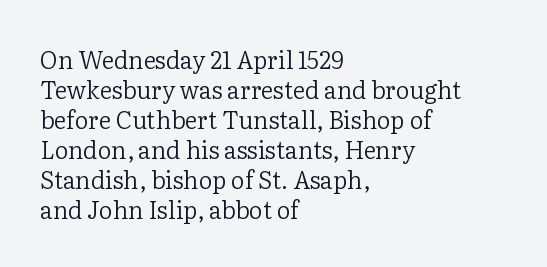
Q: Is the text bold? A: No.
Q: Is the text italic (slanted)? A: No, it is upright.
Q: Is the text underlined? A: No.
Q: How is the paragraph aligned? A: Left-aligned.
Q: Is the spacing between letters normal or unusually wide? A: Normal.
Q: Is the spacing between lines tight, normal or loose? A: Normal.
